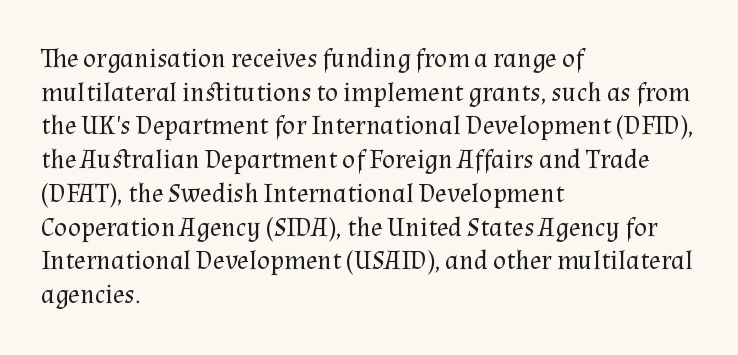
Whoever set this chose a conventional vertical rhythm. Each stroke keeps to a modest, everyday thickness or less. Is there any slant? The stems are plumb. Any mark beneath the type? The region is blank. Horizontal alignment here is leftward, the default for most running prose.
